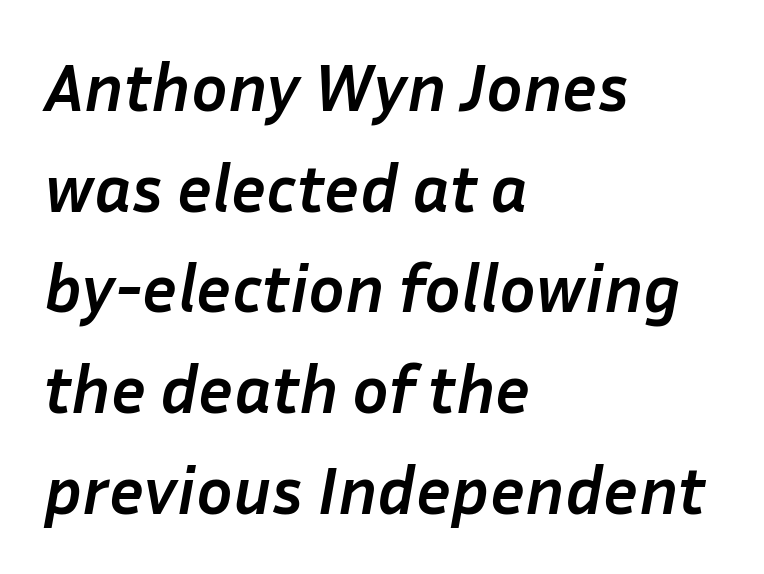
Q: Is the text bold? A: Yes.
Q: Is the text italic (slanted)? A: Yes, it leans right by about 10 degrees.
Q: Is the text underlined? A: No.
Q: How is the paragraph aligned? A: Left-aligned.
Q: Is the spacing between letters normal or unusually wide? A: Normal.
Q: Is the spacing between lines tight, normal or loose? A: Normal.
Q: Width (condensed, normal, or wide)? A: Normal.
Q: Stroke contrast? A: Low.
Q: x-height? A: Medium.
Q: Monospaced? A: No.
